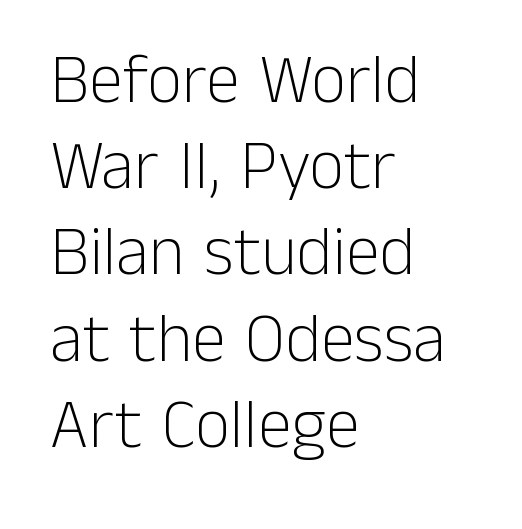
{"serif": "no", "italic": "no", "bold": "no", "weight": "light", "width": "normal", "stroke_contrast": "low", "x_height": "medium", "monospaced": "no", "underline": "no", "align": "left", "line_spacing": "normal", "line_spacing_ratio": 1.25, "letter_spacing": "normal", "letter_spacing_em": 0.0, "glyph_px": 69}
